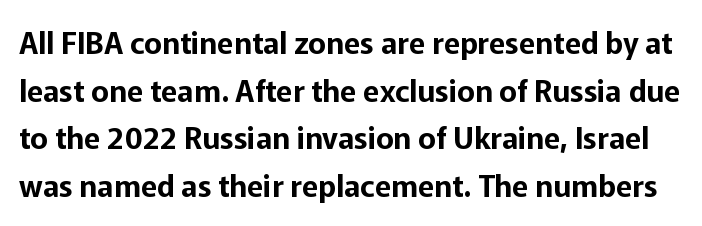
{"serif": "no", "italic": "no", "width": "normal", "stroke_contrast": "low", "x_height": "medium", "monospaced": "no", "underline": "no", "line_spacing": "normal", "line_spacing_ratio": 1.59, "letter_spacing": "normal", "letter_spacing_em": 0.0, "glyph_px": 30}
